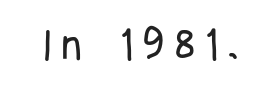
Q: Is the text italic (slanted)? A: No, it is upright.
Q: Is the typeface a serif or a sans-serif typeface? A: Sans-serif.
Q: Is the text underlined? A: No.
Q: Is the spacing between letters normal or unusually wide? A: Unusually wide.
Q: Width (condensed, normal, or wide)? A: Condensed.
Q: Stroke contrast? A: Low.
Q: x-height? A: Large.
Q: Monospaced? A: No.
